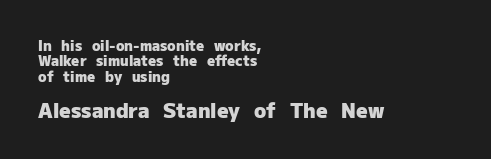
{"italic": "no", "bold": "yes", "underline": "no", "align": "left", "line_spacing": "tight", "line_spacing_ratio": 1.09, "letter_spacing": "normal", "letter_spacing_em": 0.0, "larger_block": "second", "size_ratio": 1.43, "glyph_px": 20}
